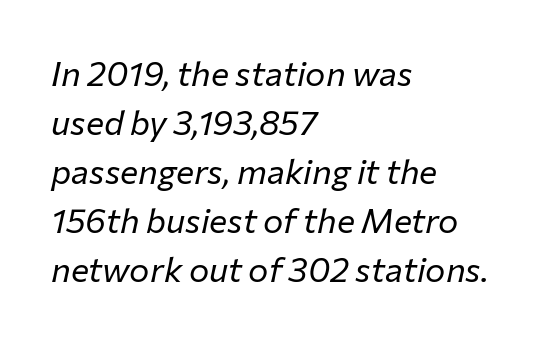
The image shows 34 px regular-weight type, italic (leaning right); set left-aligned, normal line spacing (1.44x), normal letter spacing, not underlined; low stroke contrast and a medium x-height.
